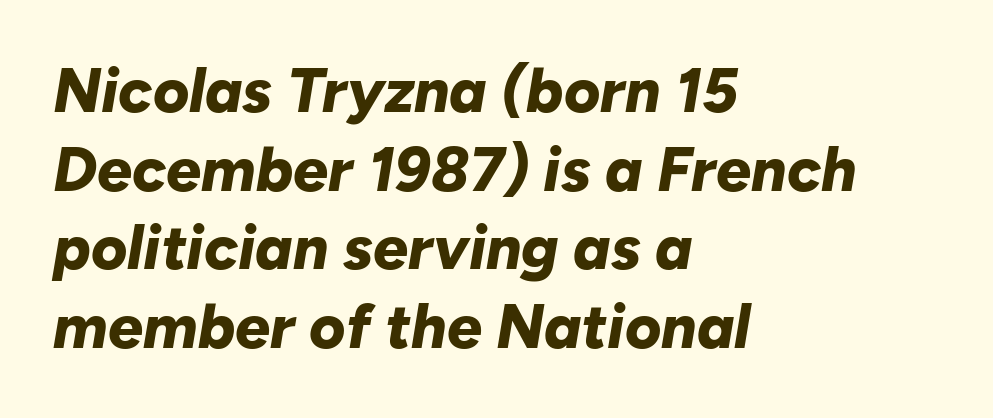
Q: Is the text bold? A: Yes.
Q: Is the text italic (slanted)? A: Yes, it leans right by about 10 degrees.
Q: Is the text underlined? A: No.
Q: How is the paragraph aligned? A: Left-aligned.
Q: Is the spacing between letters normal or unusually wide? A: Normal.
Q: Is the spacing between lines tight, normal or loose? A: Normal.
Q: Width (condensed, normal, or wide)? A: Normal.
Q: Stroke contrast? A: Low.
Q: x-height? A: Medium.
Q: Monospaced? A: No.
